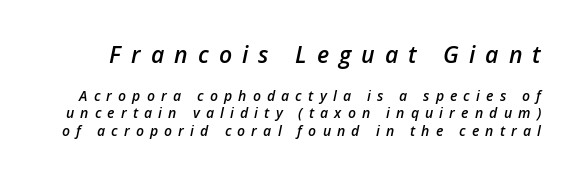
{"italic": "yes", "lean": "right", "slant_degrees": 12, "bold": "semi", "underline": "no", "line_spacing": "normal", "line_spacing_ratio": 1.27, "letter_spacing": "wide", "letter_spacing_em": 0.44, "larger_block": "first", "size_ratio": 1.64, "glyph_px": 23}
